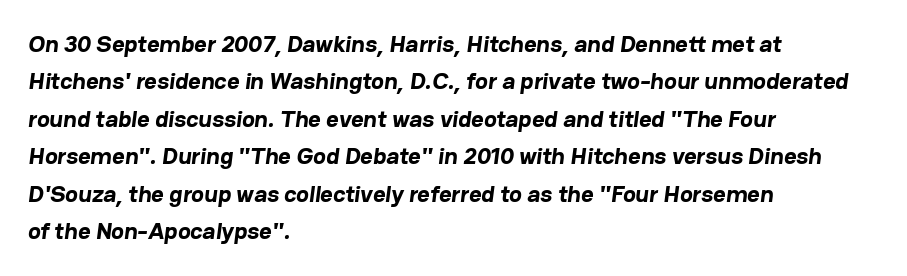
Leading: standard. Plenty of ink on the page — the face is bold. Letter spacing: default. These lines stack with their left ends in a neat column.
